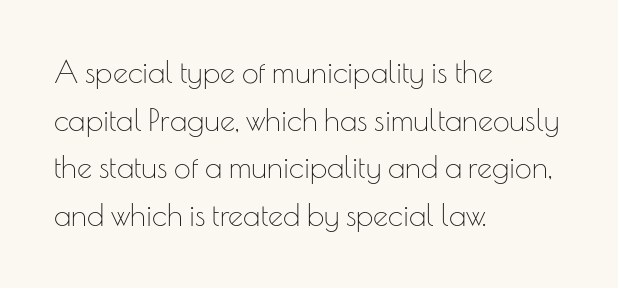
The paragraph has a hard left edge and a soft right edge. A typesetter would mark this as roman, not italic. Nothing heavy about these letters — not bold at all. The glyphs are unaccompanied by any horizontal stroke below them. What kind of face is this? One without serifs — a sans.
